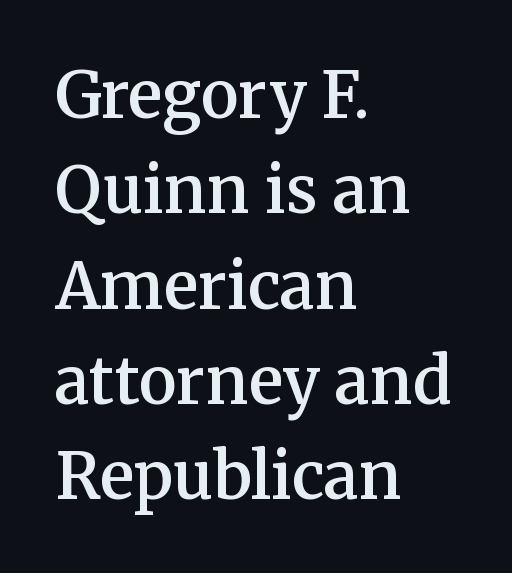
Q: Is the text bold? A: Semi-bold.
Q: Is the text italic (slanted)? A: No, it is upright.
Q: Is the typeface a serif or a sans-serif typeface? A: Serif.
Q: Is the text underlined? A: No.
Q: How is the paragraph aligned? A: Left-aligned.
Q: Is the spacing between letters normal or unusually wide? A: Normal.
Q: Is the spacing between lines tight, normal or loose? A: Normal.
Q: Width (condensed, normal, or wide)? A: Normal.
Q: Stroke contrast? A: Medium.
Q: x-height? A: Medium.
Q: Monospaced? A: No.
